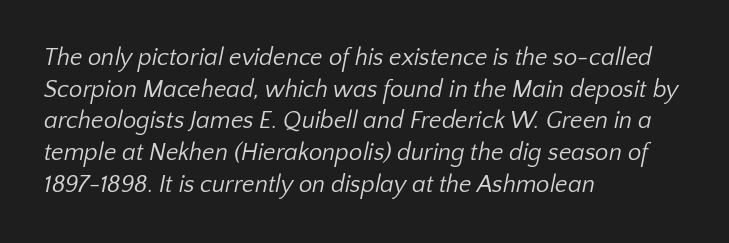
The image shows 24 px text type; set left-aligned, normal line spacing (1.32x), normal letter spacing, not underlined.
